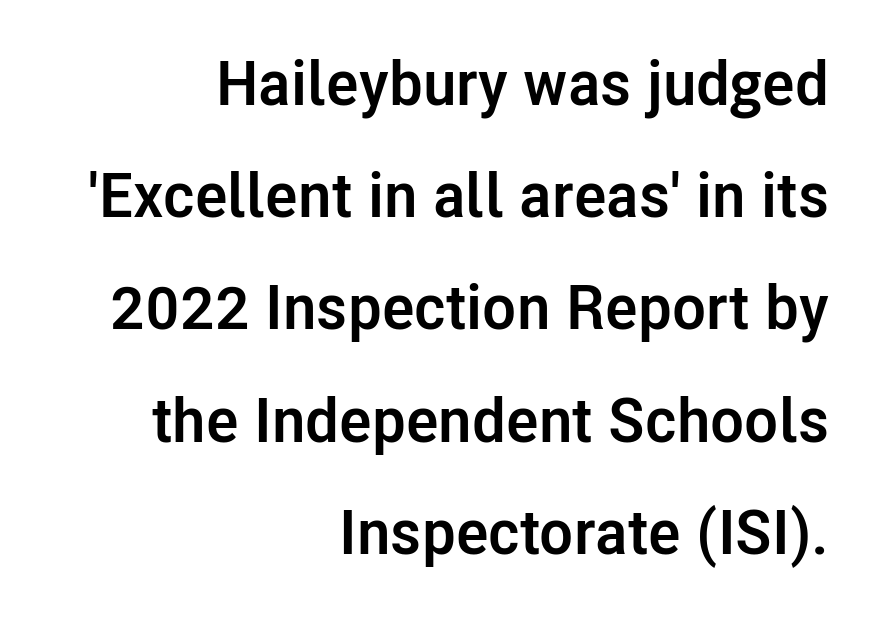
Q: Is the text bold? A: Yes.
Q: Is the text italic (slanted)? A: No, it is upright.
Q: Is the typeface a serif or a sans-serif typeface? A: Sans-serif.
Q: Is the text underlined? A: No.
Q: How is the paragraph aligned? A: Right-aligned.
Q: Is the spacing between letters normal or unusually wide? A: Normal.
Q: Width (condensed, normal, or wide)? A: Normal.
Q: Stroke contrast? A: Low.
Q: x-height? A: Medium.
Q: Monospaced? A: No.
